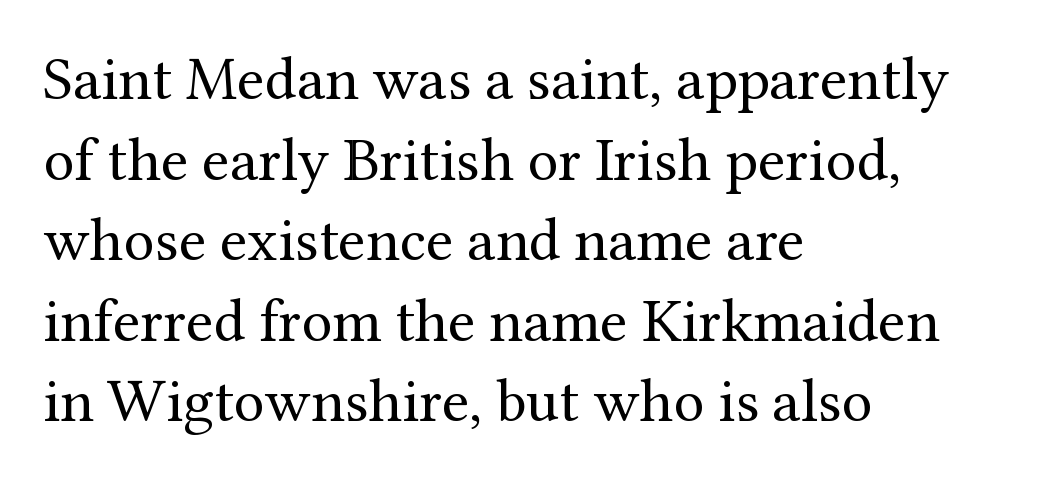
The image shows 62 px regular-weight serif type, upright; set left-aligned, normal line spacing (1.3x), normal letter spacing, not underlined; medium stroke contrast and a medium x-height.
